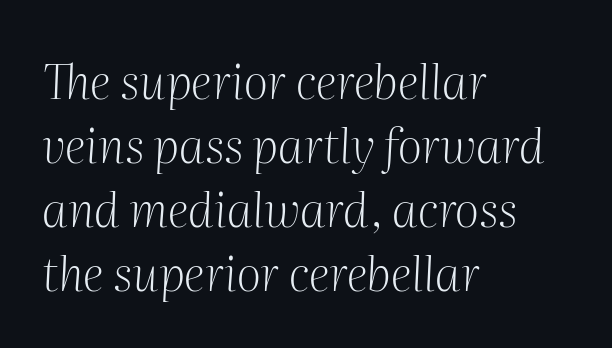
Q: Is the text bold? A: No.
Q: Is the text italic (slanted)? A: Yes, it leans right by about 2 degrees.
Q: Is the typeface a serif or a sans-serif typeface? A: Serif.
Q: Is the text underlined? A: No.
Q: How is the paragraph aligned? A: Left-aligned.
Q: Is the spacing between letters normal or unusually wide? A: Normal.
Q: Is the spacing between lines tight, normal or loose? A: Normal.
Q: Width (condensed, normal, or wide)? A: Normal.
Q: Stroke contrast? A: Medium.
Q: x-height? A: Medium.
Q: Monospaced? A: No.
